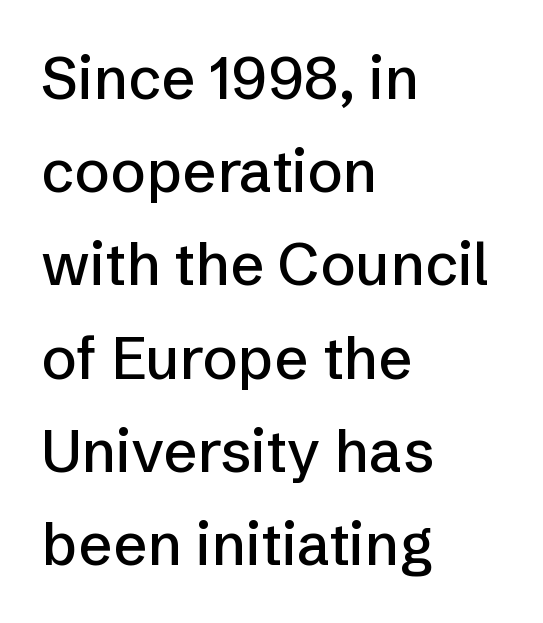
The image shows 59 px sans-serif type, upright; set left-aligned, normal line spacing (1.58x), normal letter spacing, not underlined; low stroke contrast and a medium x-height.
